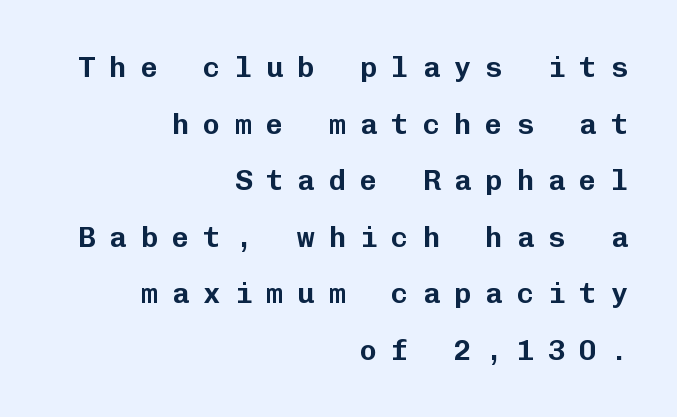
Q: Is the text italic (slanted)? A: No, it is upright.
Q: Is the typeface a serif or a sans-serif typeface? A: Sans-serif.
Q: Is the text underlined? A: No.
Q: How is the paragraph aligned? A: Right-aligned.
Q: Is the spacing between letters normal or unusually wide? A: Unusually wide.
Q: Is the spacing between lines tight, normal or loose? A: Loose.
Q: Width (condensed, normal, or wide)? A: Normal.
Q: Stroke contrast? A: Low.
Q: x-height? A: Medium.
Q: Monospaced? A: Yes.
